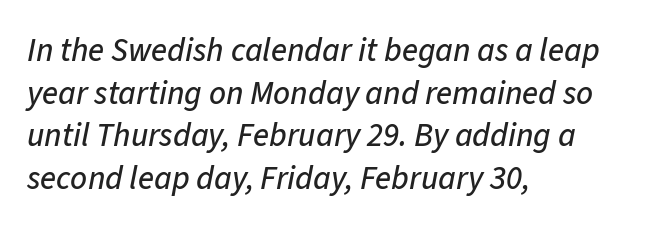
Note the varied advance widths — an 'i' is clearly narrower than an 'm'. In CSS terms this would be text-align: left. Is the letter spacing exaggerated? No — it looks like the ordinary default. What's the leading like? Ordinary, nothing unusual. A clean baseline with only descenders dipping below it.
